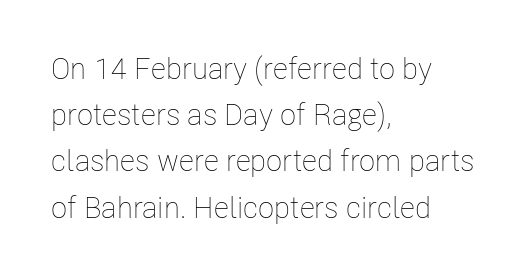
The image shows 30 px thin, condensed type, upright; set left-aligned, normal line spacing (1.54x), normal letter spacing, not underlined; low stroke contrast and a medium x-height.
